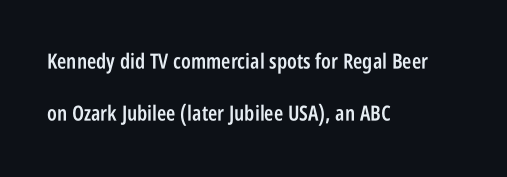
{"italic": "no", "bold": "semi", "underline": "no", "align": "left", "line_spacing": "loose", "line_spacing_ratio": 2.5, "letter_spacing": "normal", "letter_spacing_em": 0.0, "glyph_px": 21}
